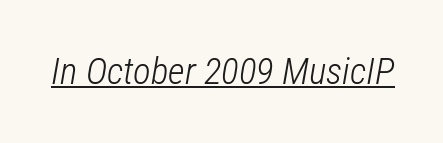
The image shows 37 px light, condensed type, italic (leaning right); set normal letter spacing, underlined; low stroke contrast and a medium x-height.
